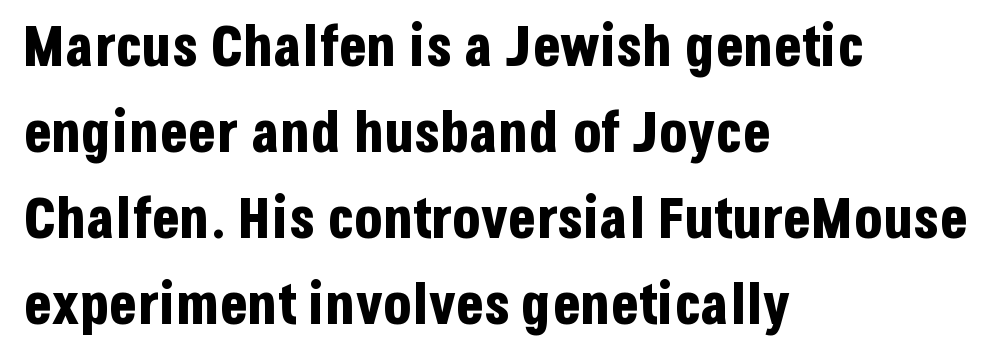
{"serif": "no", "italic": "no", "bold": "yes", "weight": "bold", "width": "condensed", "stroke_contrast": "low", "x_height": "large", "monospaced": "no", "underline": "no", "align": "left", "line_spacing": "normal", "line_spacing_ratio": 1.48, "letter_spacing": "normal", "letter_spacing_em": 0.0, "glyph_px": 58}
